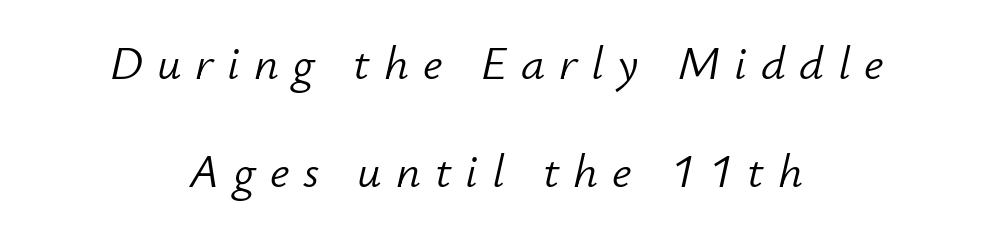
The letters look calm and open, with moderate or lighter stems. You could only call the tracking loose — the letters float apart. Slanted lettering throughout. Leading is clearly above the norm, producing a sparse column. The strip under each line holds only bare page.
